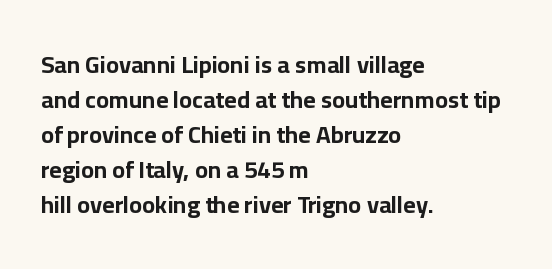
A classic flush-left, rag-right setting is used for this passage. The strokes are fattened all the way to bold. Plain, unruled lines of type. Tracking value appears to be zero — textbook default spacing.
